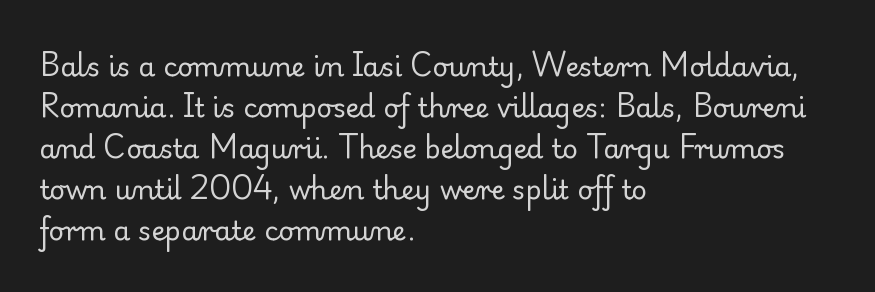
Q: Is the text bold? A: No.
Q: Is the text italic (slanted)? A: No, it is upright.
Q: Is the text underlined? A: No.
Q: How is the paragraph aligned? A: Left-aligned.
Q: Is the spacing between letters normal or unusually wide? A: Normal.
Q: Is the spacing between lines tight, normal or loose? A: Normal.
